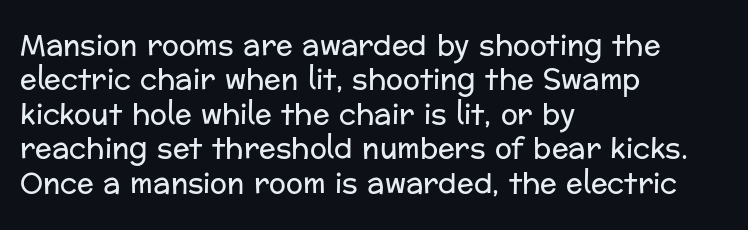
The image shows 28 px regular-weight sans-serif type, upright; set left-aligned, line spacing 1.23x, normal letter spacing, not underlined; low stroke contrast and a medium x-height.
